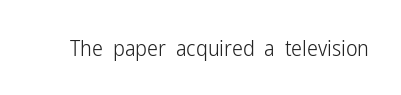
{"italic": "no", "bold": "no", "underline": "no", "letter_spacing": "normal", "letter_spacing_em": 0.0, "glyph_px": 22}
